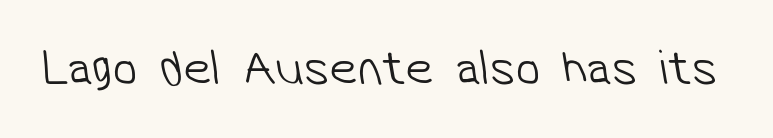
The characters display no serif detailing; their extremities are plain. Heft: none added — not bold. The letterforms sit shoulder to shoulder at normal distance. Is this a fixed-width face? No — the glyphs have proportional, varying widths. This rendering features lettering with no underline.
